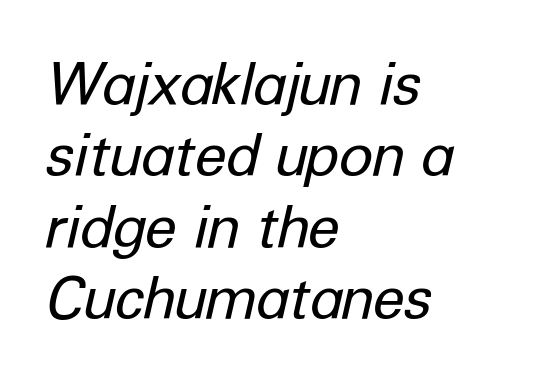
Q: Is the text bold? A: No.
Q: Is the text italic (slanted)? A: Yes, it leans right by about 12 degrees.
Q: Is the text underlined? A: No.
Q: How is the paragraph aligned? A: Left-aligned.
Q: Is the spacing between letters normal or unusually wide? A: Normal.
Q: Width (condensed, normal, or wide)? A: Normal.
Q: Stroke contrast? A: Low.
Q: x-height? A: Medium.
Q: Monospaced? A: No.
